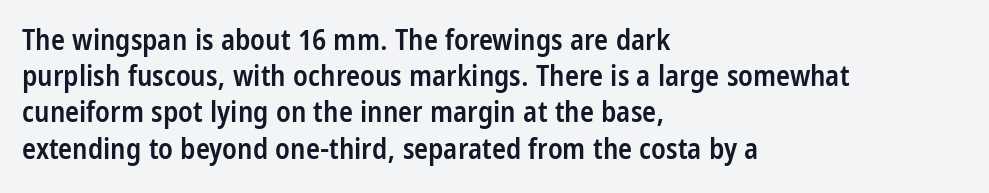
The image shows 29 px semibold, condensed sans-serif type, upright; set left-aligned, normal line spacing (1.25x), normal letter spacing, not underlined; low stroke contrast and a large x-height.
